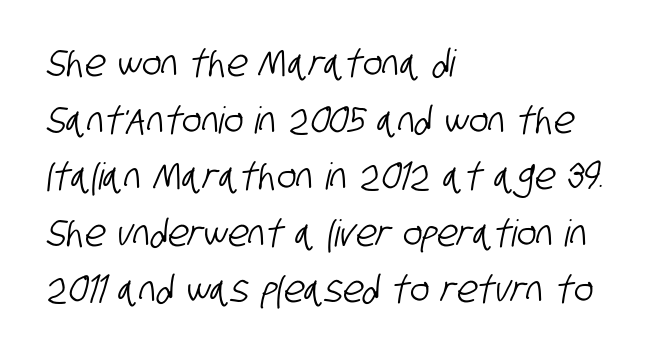
{"serif": "no", "width": "condensed", "stroke_contrast": "low", "x_height": "large", "monospaced": "no", "underline": "no", "align": "left", "line_spacing": "normal", "line_spacing_ratio": 1.53, "letter_spacing": "normal", "letter_spacing_em": 0.0, "glyph_px": 37}
